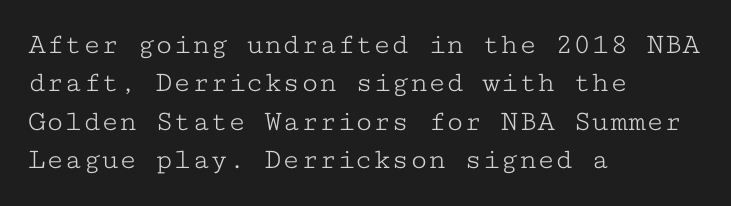
Plain, unruled lines of type. The paragraph has a hard left edge and a soft right edge. This sample uses an upright cut, with every glyph sitting square on the baseline. Old-style or modern, the face here clearly has serifs. These lines are rendered in a fixed-pitch font. These glyphs show unthickened strokes, regular width or finer.
